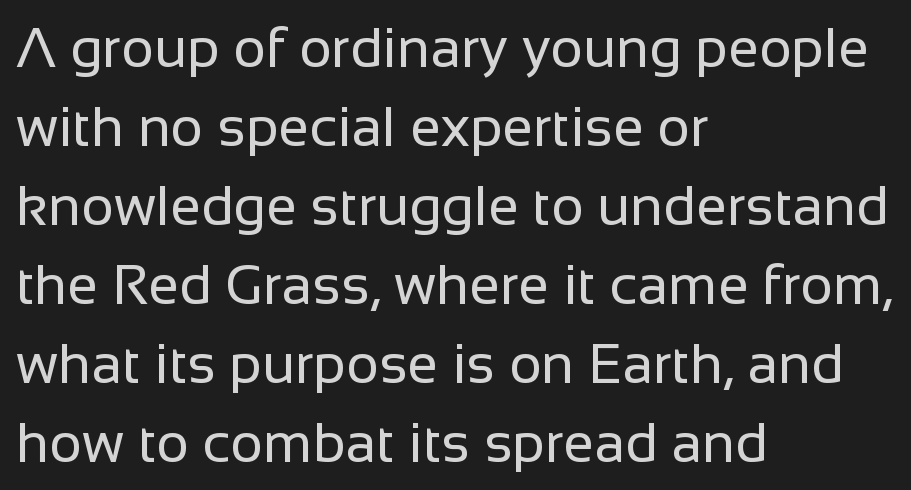
The image shows 56 px regular-weight sans-serif type, upright; set left-aligned, normal line spacing (1.41x), normal letter spacing, not underlined; low stroke contrast and a medium x-height.
